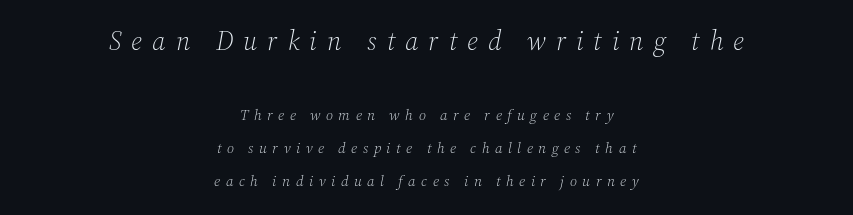
Q: Is the text bold? A: No.
Q: Is the text italic (slanted)? A: Yes, it leans right by about 12 degrees.
Q: Is the text underlined? A: No.
Q: How is the paragraph aligned? A: Centered.
Q: Is the spacing between letters normal or unusually wide? A: Unusually wide.
Q: Is the spacing between lines tight, normal or loose? A: Loose.
Q: Which block of text is set in a larger size, the first (top) or the second (bottom)? A: The first (top) one.
